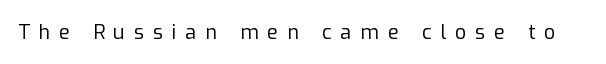
The image shows 20 px text type, upright; set unusually wide letter spacing (+0.44 em), not underlined.
